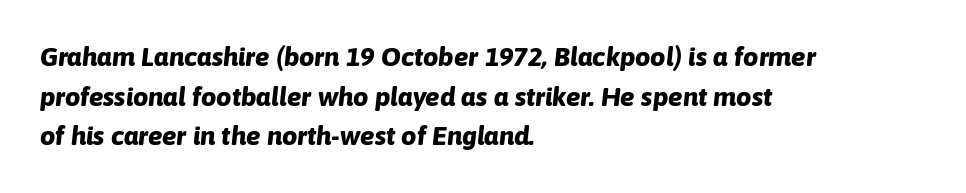
Would a proofreader flag this as italicized? Yes. All the whitespace from short lines collects on the right. Words appear dense and cohesive because spacing is normal. A bare baseline throughout the passage. The line-height multiplier appears to be the usual default.
